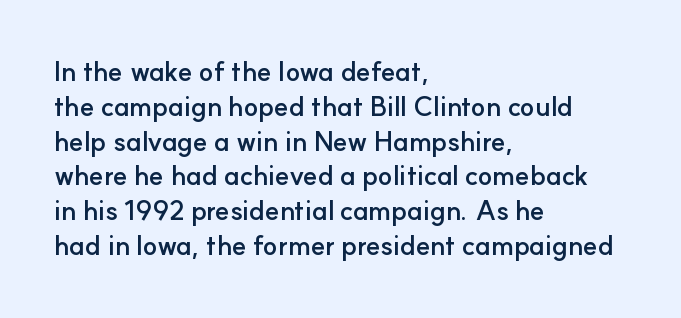
{"italic": "no", "bold": "yes", "underline": "no", "align": "left", "line_spacing": "normal", "line_spacing_ratio": 1.29, "letter_spacing": "normal", "letter_spacing_em": 0.0, "glyph_px": 27}
